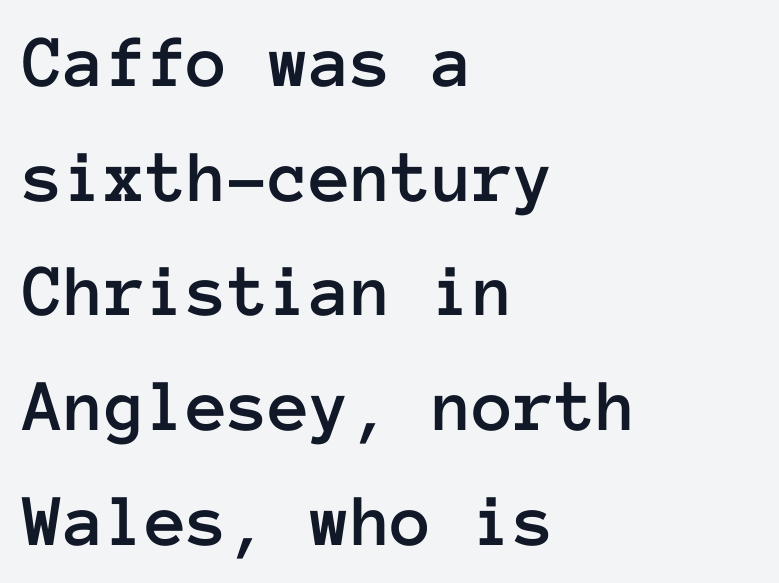
The image shows 75 px text type, upright, monospaced; set left-aligned, normal line spacing (1.53x), normal letter spacing, not underlined; low stroke contrast and a medium x-height.
